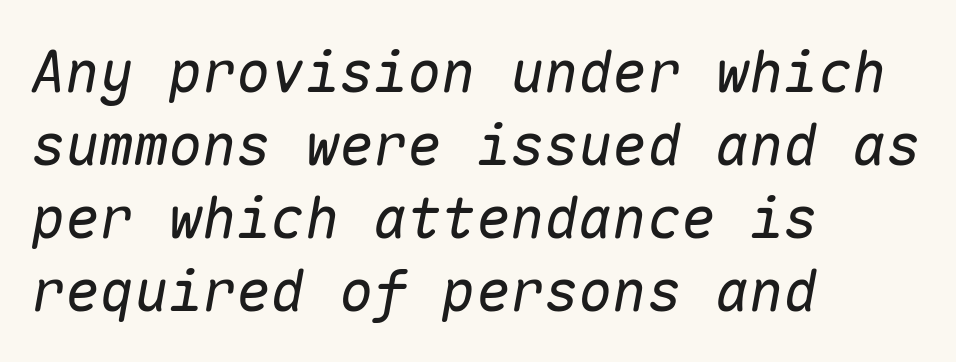
{"italic": "yes", "lean": "right", "slant_degrees": 10, "bold": "no", "weight": "regular", "width": "normal", "stroke_contrast": "low", "x_height": "medium", "monospaced": "yes", "underline": "no", "align": "left", "line_spacing": "normal", "line_spacing_ratio": 1.28, "letter_spacing": "normal", "letter_spacing_em": 0.0, "glyph_px": 57}
